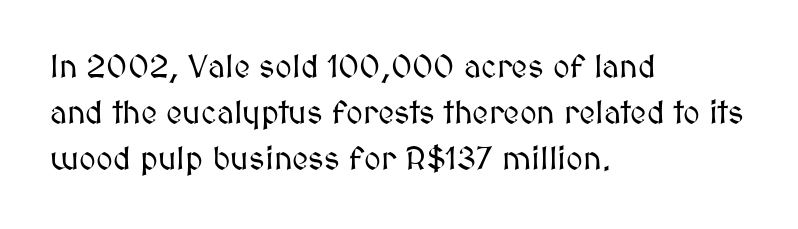
Q: Is the text italic (slanted)? A: No, it is upright.
Q: Is the text underlined? A: No.
Q: How is the paragraph aligned? A: Left-aligned.
Q: Is the spacing between letters normal or unusually wide? A: Normal.
Q: Is the spacing between lines tight, normal or loose? A: Normal.
Q: Width (condensed, normal, or wide)? A: Normal.
Q: Stroke contrast? A: Medium.
Q: x-height? A: Medium.
Q: Monospaced? A: No.
